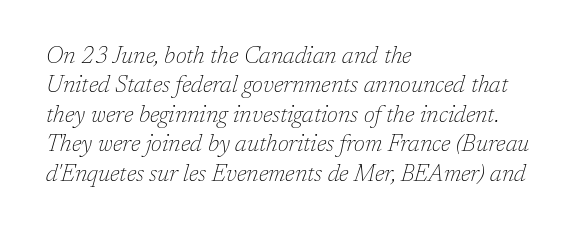
Evenly set lines give the paragraph a standard silhouette. Words float on clear page, feet unadorned. Slant detected: the letters are inclined. Tracking here is standard; glyphs follow each other at the usual distance. The letters look calm and open, with moderate or lighter stems.
